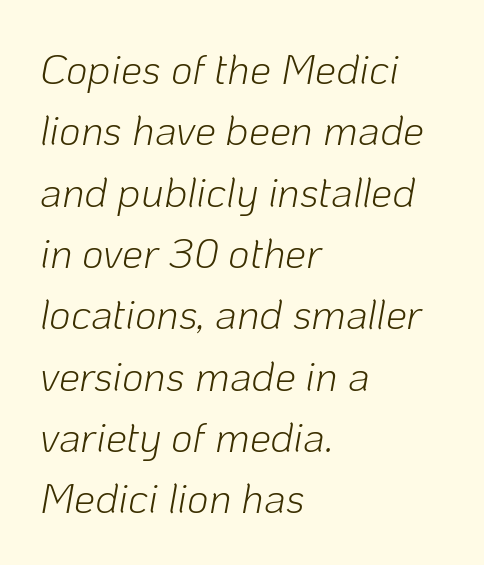
The space beneath each line is pristine and unruled. Stroke mass is kept to a normal reading level or below. Here the designer chose a conventional face with non-uniform glyph widths. Emphasis-style slanted type is in use.
